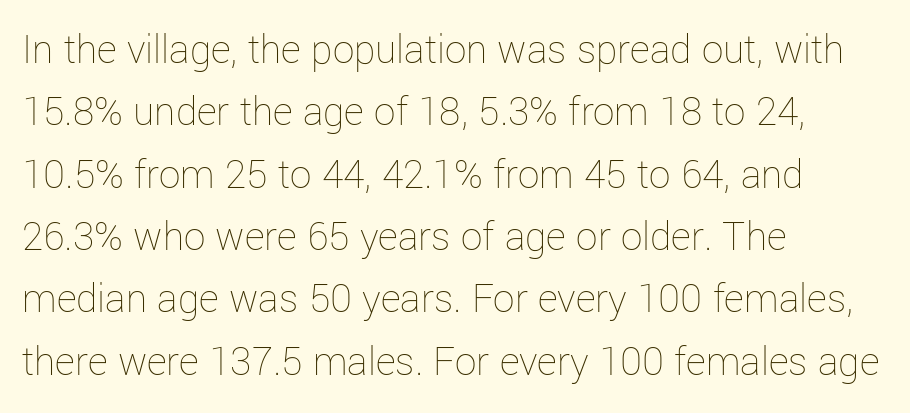
{"italic": "no", "bold": "no", "weight": "thin", "width": "normal", "stroke_contrast": "low", "x_height": "medium", "monospaced": "no", "underline": "no", "align": "left", "line_spacing": "normal", "line_spacing_ratio": 1.45, "letter_spacing": "normal", "letter_spacing_em": 0.0, "glyph_px": 43}
